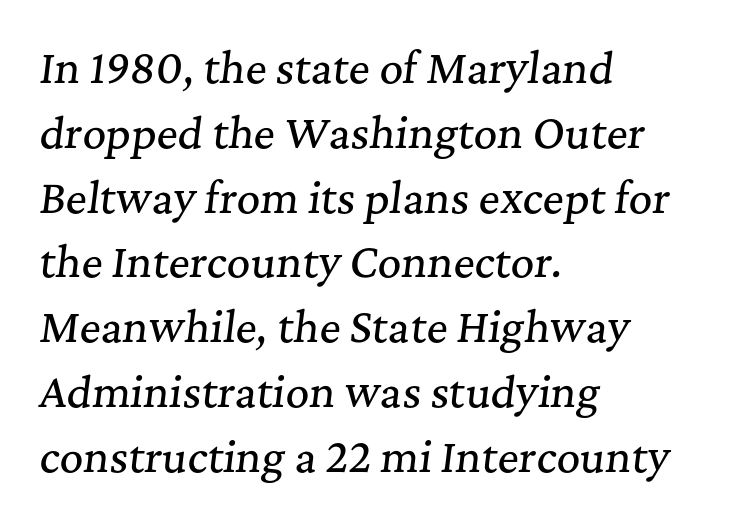
Q: Is the text italic (slanted)? A: Yes, it leans right by about 7 degrees.
Q: Is the typeface a serif or a sans-serif typeface? A: Serif.
Q: Is the text underlined? A: No.
Q: How is the paragraph aligned? A: Left-aligned.
Q: Is the spacing between letters normal or unusually wide? A: Normal.
Q: Is the spacing between lines tight, normal or loose? A: Normal.
Q: Width (condensed, normal, or wide)? A: Normal.
Q: Stroke contrast? A: Medium.
Q: x-height? A: Medium.
Q: Monospaced? A: No.
